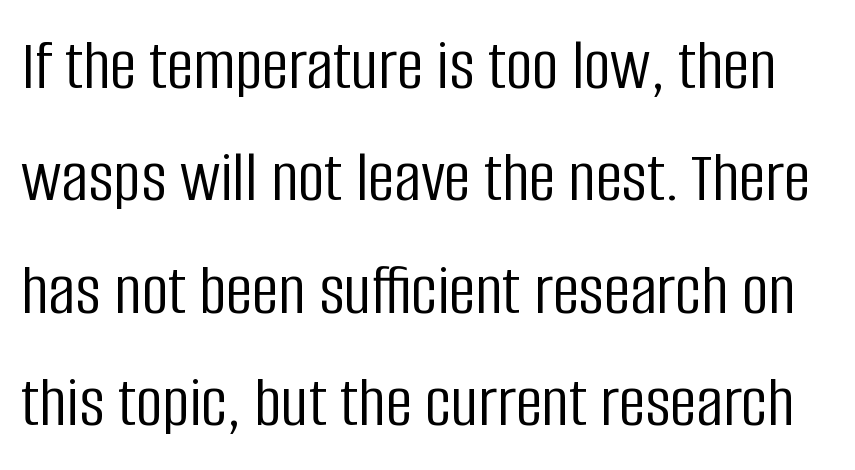
You could not count columns in this text — the font is proportionally spaced. Short note: letters normally spaced. Bare-footed words on every line. No italicization has been applied; the sample stays upright. Horizontal bands of white between lines are of average thickness. These glyphs show unthickened strokes, regular width or finer.
